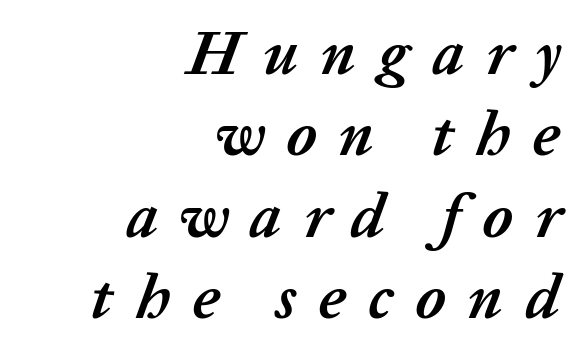
{"italic": "yes", "lean": "right", "slant_degrees": 20, "bold": "yes", "weight": "semibold", "width": "normal", "stroke_contrast": "low", "x_height": "medium", "monospaced": "no", "underline": "no", "align": "right", "line_spacing": "normal", "line_spacing_ratio": 1.29, "letter_spacing": "wide", "letter_spacing_em": 0.35, "glyph_px": 63}
